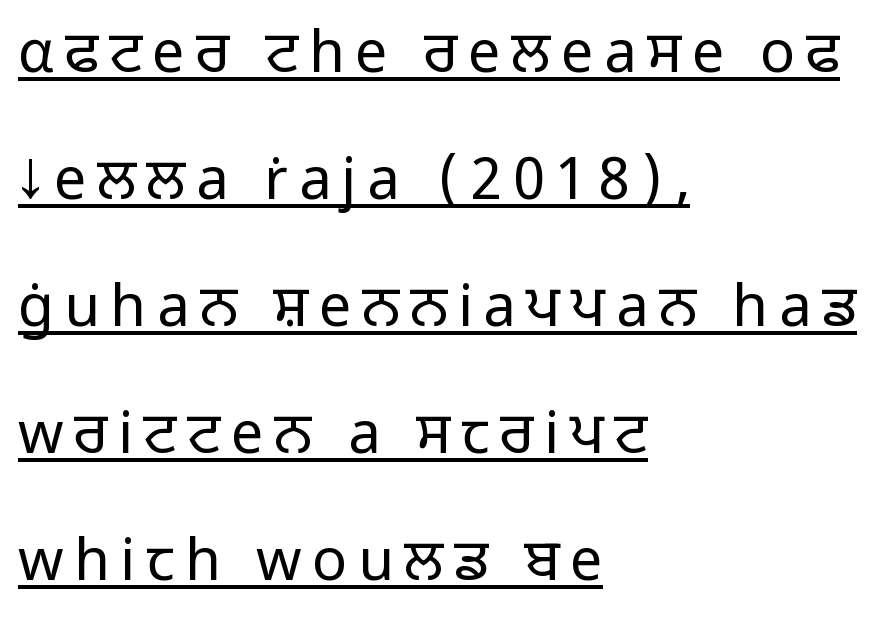
{"serif": "no", "italic": "no", "bold": "no", "weight": "light", "width": "normal", "stroke_contrast": "low", "x_height": "medium", "monospaced": "no", "underline": "yes", "align": "left", "line_spacing": "loose", "line_spacing_ratio": 2.19, "glyph_px": 58}
